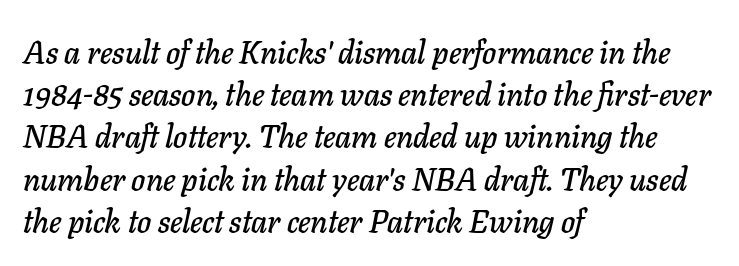
The image shows 32 px text type, italic (leaning right); set left-aligned, normal line spacing (1.32x), normal letter spacing, not underlined; low stroke contrast and a medium x-height.
